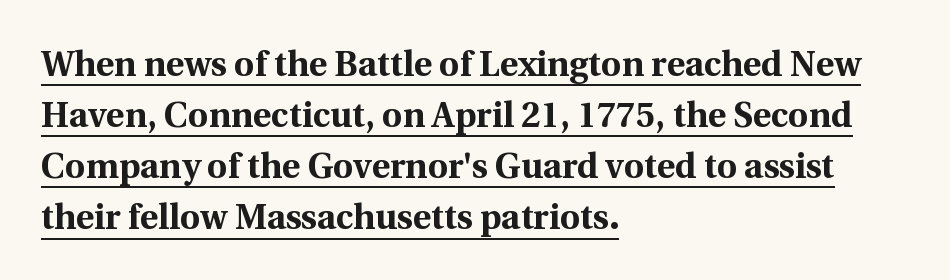
Q: Is the text bold? A: Yes.
Q: Is the text italic (slanted)? A: No, it is upright.
Q: Is the typeface a serif or a sans-serif typeface? A: Serif.
Q: Is the text underlined? A: Yes.
Q: How is the paragraph aligned? A: Left-aligned.
Q: Is the spacing between letters normal or unusually wide? A: Normal.
Q: Is the spacing between lines tight, normal or loose? A: Normal.
Q: Width (condensed, normal, or wide)? A: Normal.
Q: x-height? A: Medium.
Q: Monospaced? A: No.
